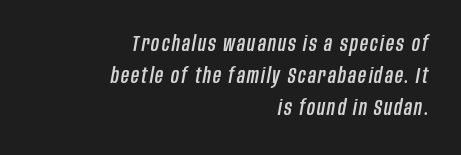
{"italic": "yes", "lean": "right", "slant_degrees": 10, "underline": "no", "align": "right", "line_spacing": "normal", "line_spacing_ratio": 1.46, "glyph_px": 22}
